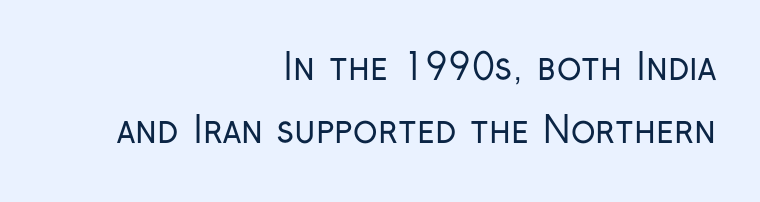
The image shows 36 px regular-weight, condensed sans-serif type, upright; set right-aligned, line spacing 1.74x, normal letter spacing, not underlined; low stroke contrast and a medium x-height.
